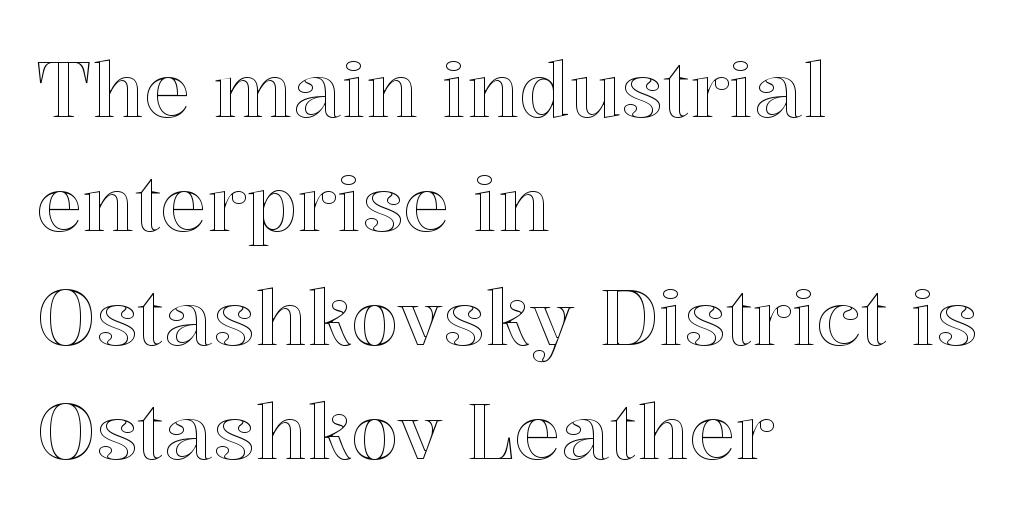
Q: Is the text italic (slanted)? A: No, it is upright.
Q: Is the text underlined? A: No.
Q: How is the paragraph aligned? A: Left-aligned.
Q: Is the spacing between letters normal or unusually wide? A: Normal.
Q: Is the spacing between lines tight, normal or loose? A: Normal.
Q: Width (condensed, normal, or wide)? A: Normal.
Q: x-height? A: Medium.
Q: Monospaced? A: No.
